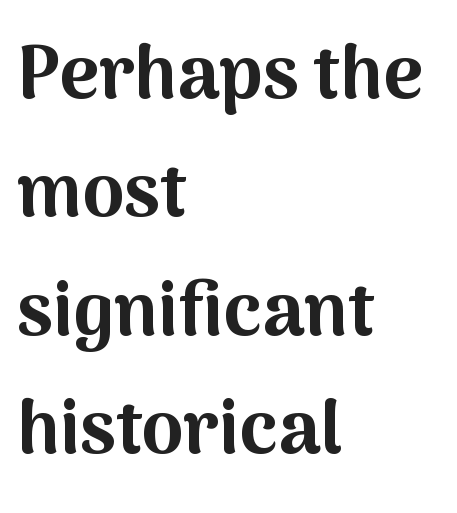
{"serif": "no", "italic": "no", "bold": "yes", "weight": "bold", "width": "normal", "stroke_contrast": "medium", "x_height": "medium", "monospaced": "no", "underline": "no", "align": "left", "line_spacing": "normal", "line_spacing_ratio": 1.58, "letter_spacing": "normal", "letter_spacing_em": 0.0, "glyph_px": 75}
